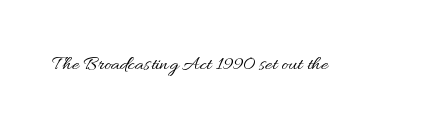
The image shows 21 px text type; set normal letter spacing, not underlined.
